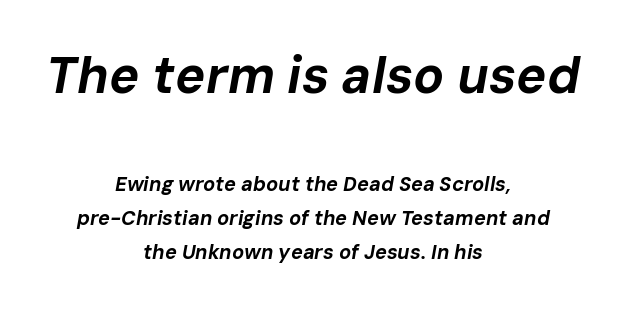
Q: Is the text bold? A: Yes.
Q: Is the text italic (slanted)? A: Yes, it leans right by about 10 degrees.
Q: Is the text underlined? A: No.
Q: How is the paragraph aligned? A: Centered.
Q: Is the spacing between letters normal or unusually wide? A: Normal.
Q: Which block of text is set in a larger size, the first (top) or the second (bottom)? A: The first (top) one.
Q: Width (condensed, normal, or wide)? A: Normal.
Q: Stroke contrast? A: Low.
Q: x-height? A: Medium.
Q: Monospaced? A: No.
